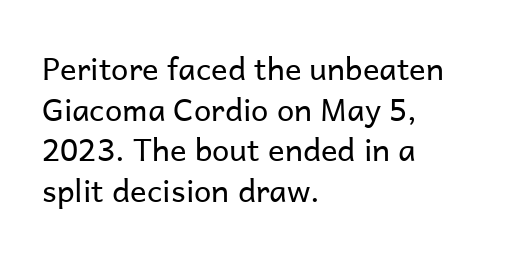
The image shows 31 px regular-weight sans-serif type, upright; set left-aligned, normal line spacing (1.31x), normal letter spacing, not underlined; low stroke contrast and a medium x-height.
